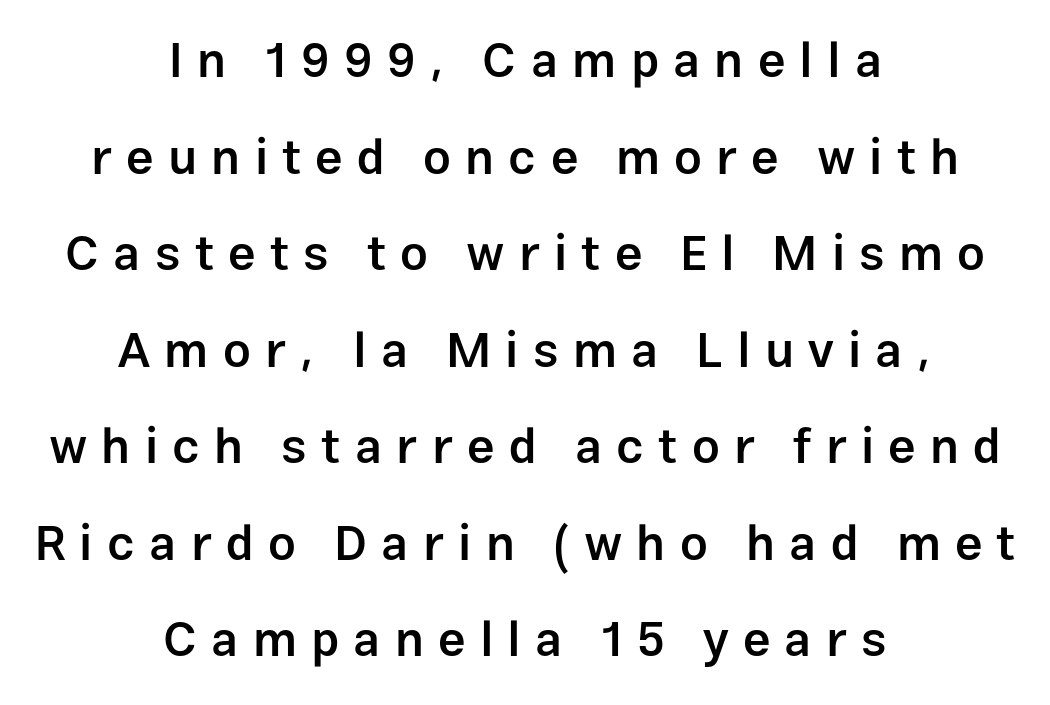
Words appear elongated and porous because spacing is wide. This sample uses a sans-serif face. The specimen omits any rule beneath the text block's lines. Honestly, the rows look like they've been pulled way apart. Spacing verdict: proportional, widths tailored to each character.
